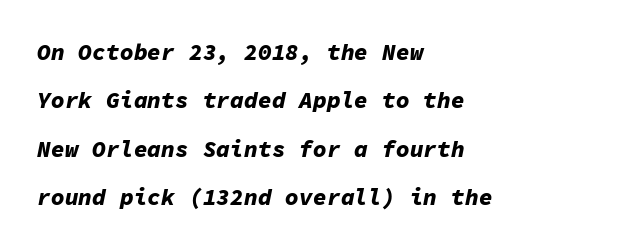
{"italic": "yes", "lean": "right", "slant_degrees": 11, "bold": "yes", "underline": "no", "align": "left", "line_spacing": "loose", "line_spacing_ratio": 2.1, "letter_spacing": "normal", "letter_spacing_em": 0.0, "glyph_px": 23}
